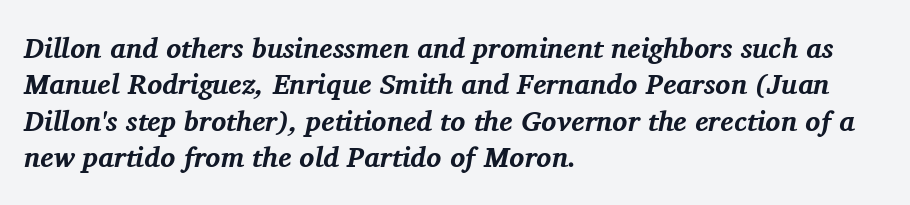
The image shows 28 px bold serif type, italic (leaning right); set left-aligned, normal line spacing (1.3x), normal letter spacing, not underlined; medium stroke contrast and a medium x-height.
